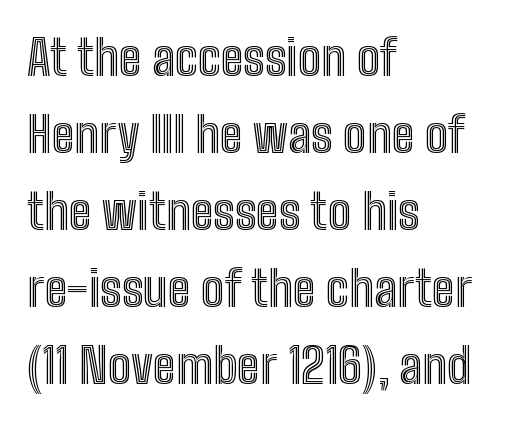
{"italic": "no", "width": "condensed", "x_height": "medium", "monospaced": "no", "underline": "no", "align": "left", "line_spacing": "normal", "line_spacing_ratio": 1.57, "letter_spacing": "normal", "letter_spacing_em": 0.0, "glyph_px": 49}
